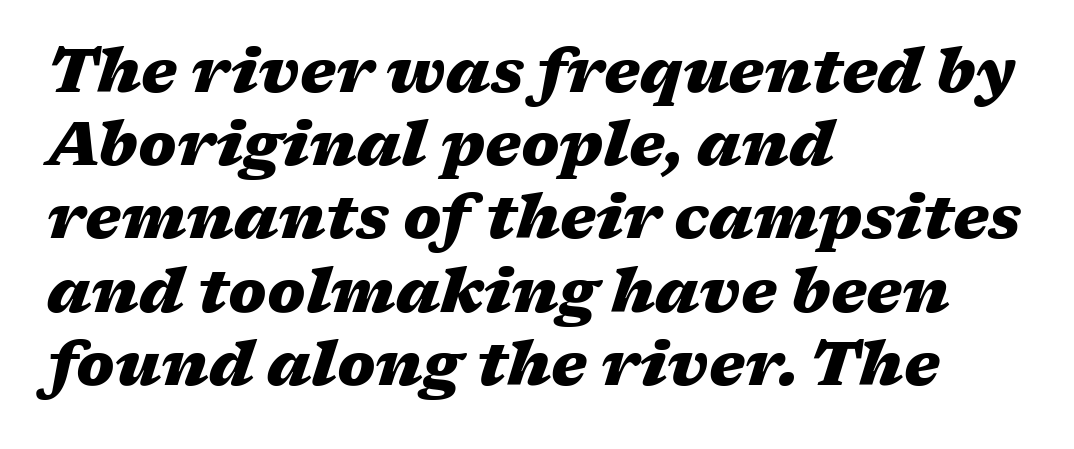
Each letter keeps its own natural width here, so spacing adapts to shape. Emphasis by weight is at full strength: bold. Designer's note — italics engaged. Is the letter spacing exaggerated? No — it looks like the ordinary default.
